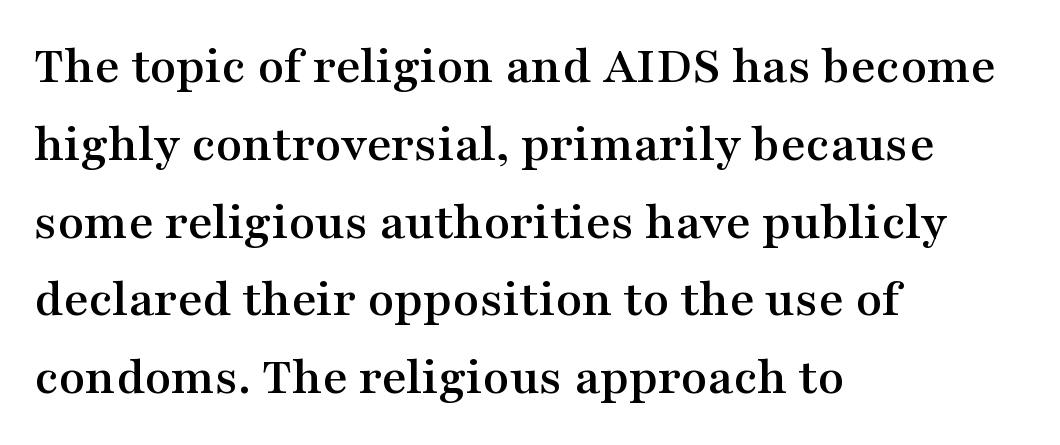
A student would call this left alignment; a typographer would say flush left, rag right. Only glyphs here, with clear space below each row. Note: serifs present on the glyphs. Ascenders rise straight up at ninety degrees.
